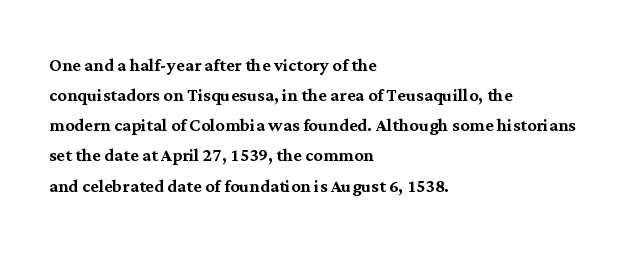
The ragged edge is on the right, which tells us the setting is flush left. What's the leading like? Ordinary, nothing unusual. Posture: straight, roman, zero tilt. The face used here is rendered with its standard letterfit. Letters rest on an invisible, unmarked baseline.
